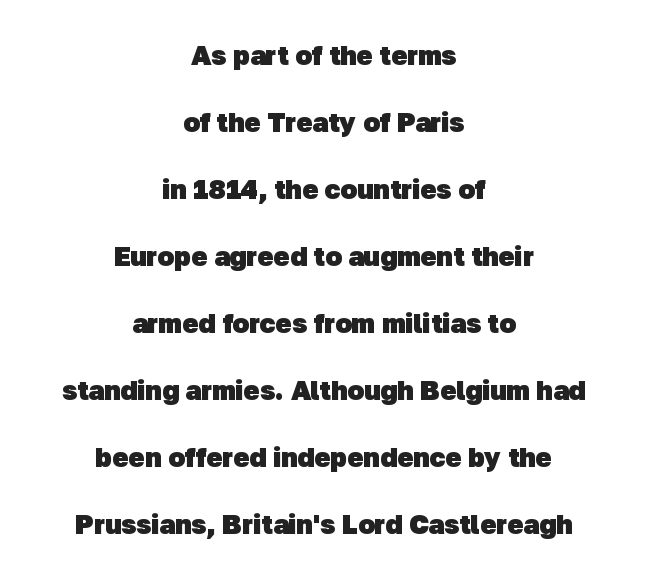
{"bold": "yes", "underline": "no", "align": "center", "line_spacing": "loose", "line_spacing_ratio": 2.48, "letter_spacing": "normal", "letter_spacing_em": 0.0, "glyph_px": 27}
